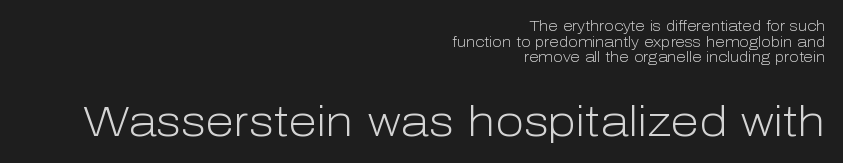
Q: Is the text bold? A: No.
Q: Is the text italic (slanted)? A: No, it is upright.
Q: Is the typeface a serif or a sans-serif typeface? A: Sans-serif.
Q: Is the text underlined? A: No.
Q: How is the paragraph aligned? A: Right-aligned.
Q: Is the spacing between letters normal or unusually wide? A: Normal.
Q: Is the spacing between lines tight, normal or loose? A: Tight.
Q: Which block of text is set in a larger size, the first (top) or the second (bottom)? A: The second (bottom) one.
Q: Width (condensed, normal, or wide)? A: Normal.
Q: Stroke contrast? A: Low.
Q: x-height? A: Medium.
Q: Monospaced? A: No.
